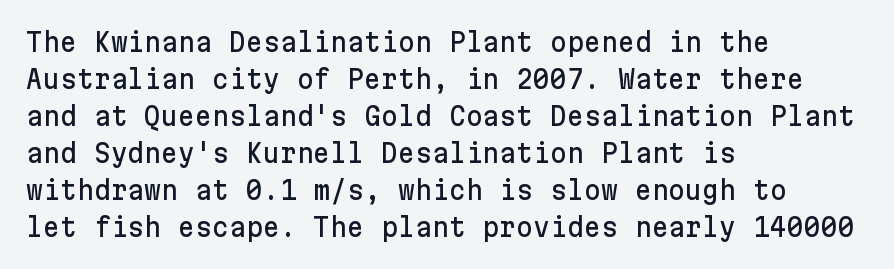
The image shows 26 px text type, upright; set left-aligned, normal line spacing (1.42x), normal letter spacing, not underlined.
